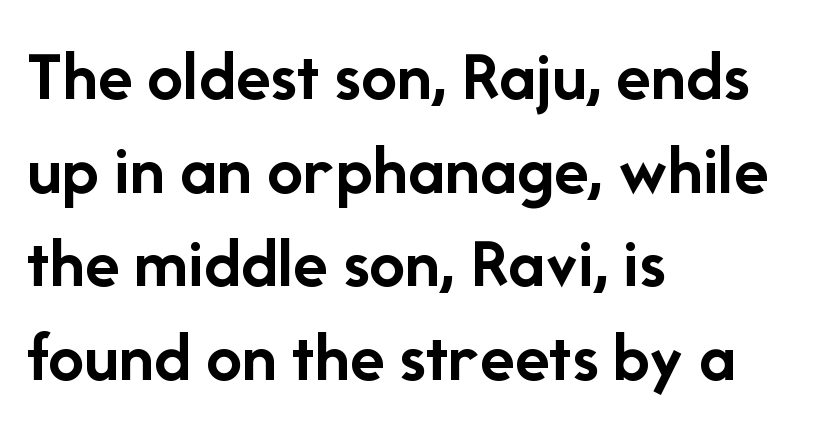
Layout note: lines flush left. Is there any slant? The stems are plumb. Observe the ordinary spacing: letters are neighbours, not strangers. Does the type have serifs? No, each stem ends abruptly. Unmarked baselines from the first word to the last. Is the type bold? Yes — the strokes are clearly thick and heavy.
